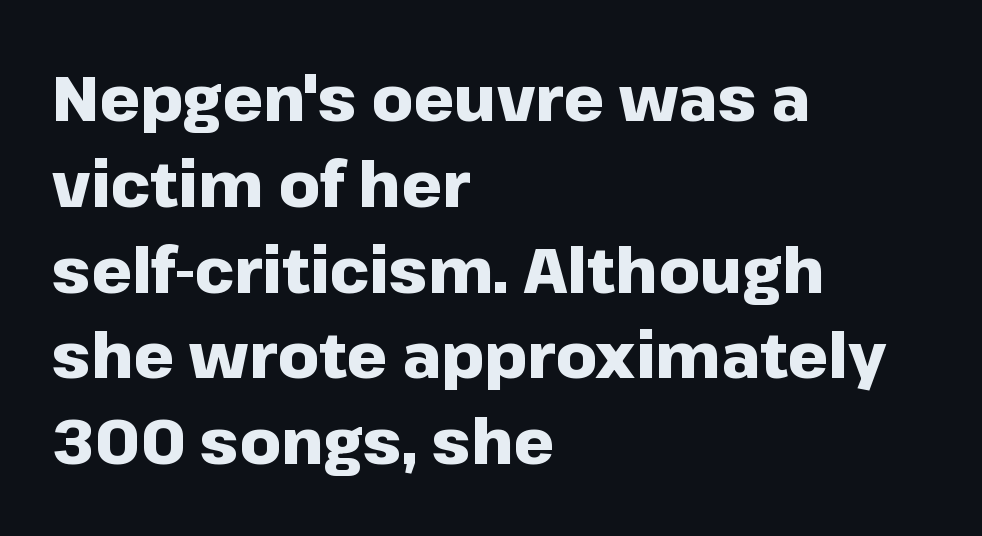
Q: Is the text bold? A: Yes.
Q: Is the text italic (slanted)? A: No, it is upright.
Q: Is the typeface a serif or a sans-serif typeface? A: Sans-serif.
Q: Is the text underlined? A: No.
Q: How is the paragraph aligned? A: Left-aligned.
Q: Is the spacing between letters normal or unusually wide? A: Normal.
Q: Is the spacing between lines tight, normal or loose? A: Normal.
Q: Width (condensed, normal, or wide)? A: Normal.
Q: Stroke contrast? A: Low.
Q: x-height? A: Medium.
Q: Monospaced? A: No.
